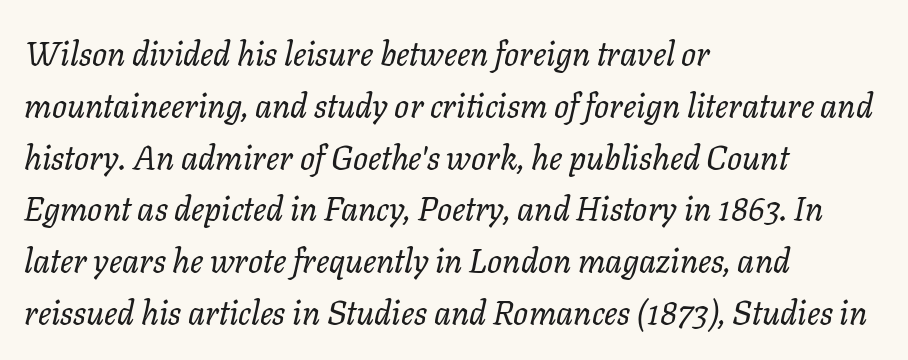
Q: Is the text bold? A: No.
Q: Is the text italic (slanted)? A: Yes, it leans right by about 11 degrees.
Q: Is the text underlined? A: No.
Q: How is the paragraph aligned? A: Left-aligned.
Q: Is the spacing between letters normal or unusually wide? A: Normal.
Q: Is the spacing between lines tight, normal or loose? A: Normal.
Q: Width (condensed, normal, or wide)? A: Normal.
Q: Stroke contrast? A: Low.
Q: x-height? A: Medium.
Q: Monospaced? A: No.
